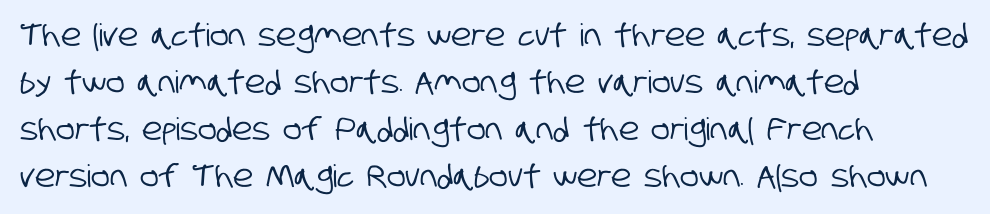
Q: Is the typeface a serif or a sans-serif typeface? A: Sans-serif.
Q: Is the text underlined? A: No.
Q: How is the paragraph aligned? A: Left-aligned.
Q: Is the spacing between letters normal or unusually wide? A: Normal.
Q: Is the spacing between lines tight, normal or loose? A: Normal.
Q: Width (condensed, normal, or wide)? A: Condensed.
Q: Stroke contrast? A: Low.
Q: x-height? A: Large.
Q: Monospaced? A: No.
